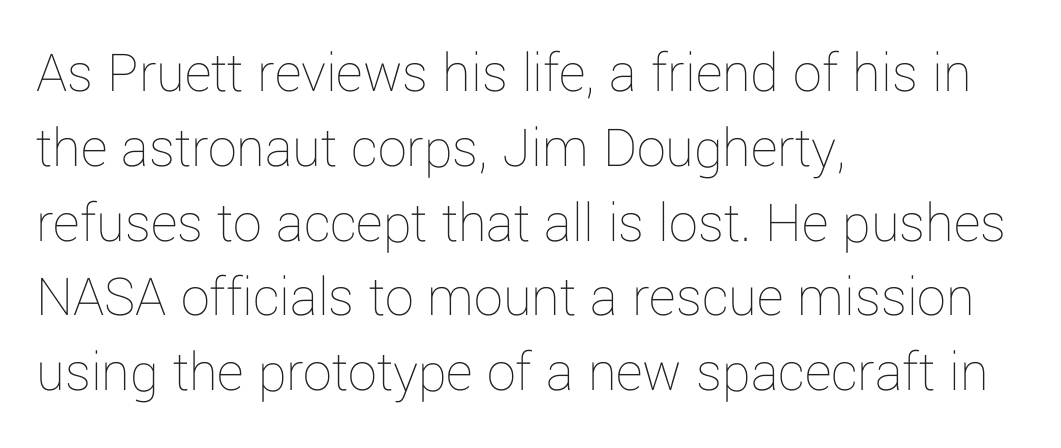
The image shows 58 px thin type, upright; set left-aligned, normal line spacing (1.29x), normal letter spacing, not underlined; low stroke contrast and a medium x-height.
